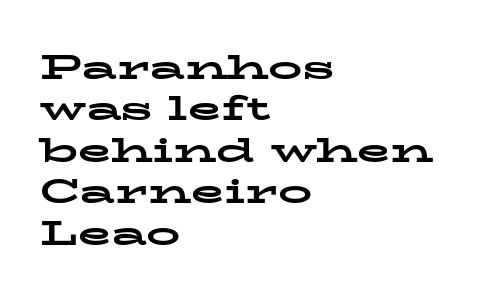
Typographically, this falls in the serif category. Nobody drew a line under any word here. Inter-character spacing is left at the font's built-in metrics. Here the designer chose a conventional face with non-uniform glyph widths. Upright lettering throughout.
